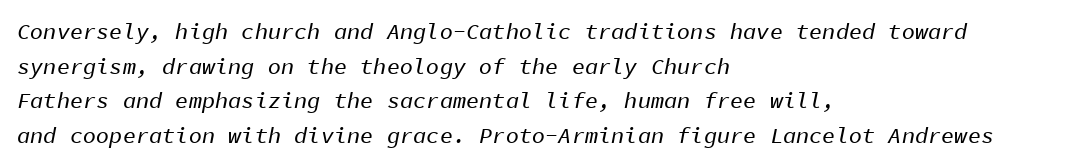
Q: Is the text italic (slanted)? A: Yes, it leans right by about 11 degrees.
Q: Is the text underlined? A: No.
Q: How is the paragraph aligned? A: Left-aligned.
Q: Is the spacing between letters normal or unusually wide? A: Normal.
Q: Is the spacing between lines tight, normal or loose? A: Normal.
